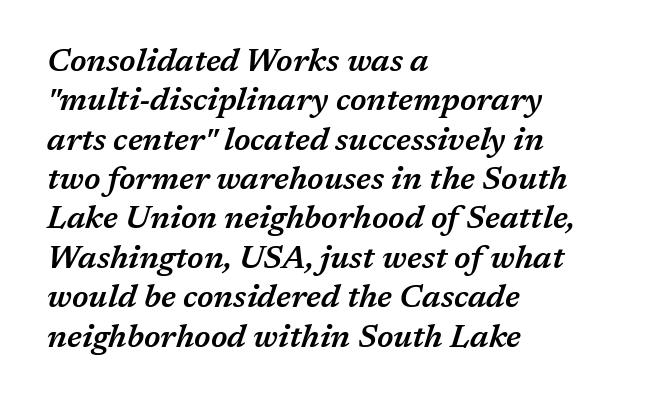
Q: Is the text bold? A: Semi-bold.
Q: Is the text italic (slanted)? A: Yes, it leans right by about 17 degrees.
Q: Is the text underlined? A: No.
Q: How is the paragraph aligned? A: Left-aligned.
Q: Is the spacing between letters normal or unusually wide? A: Normal.
Q: Width (condensed, normal, or wide)? A: Normal.
Q: Stroke contrast? A: Medium.
Q: x-height? A: Medium.
Q: Monospaced? A: No.
